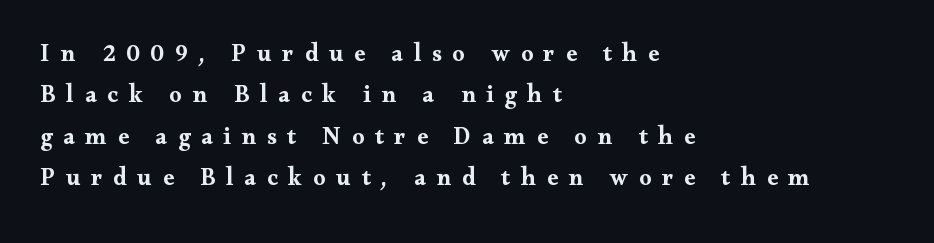
Q: Is the text bold? A: Yes.
Q: Is the text italic (slanted)? A: No, it is upright.
Q: Is the text underlined? A: No.
Q: How is the paragraph aligned? A: Left-aligned.
Q: Is the spacing between letters normal or unusually wide? A: Unusually wide.
